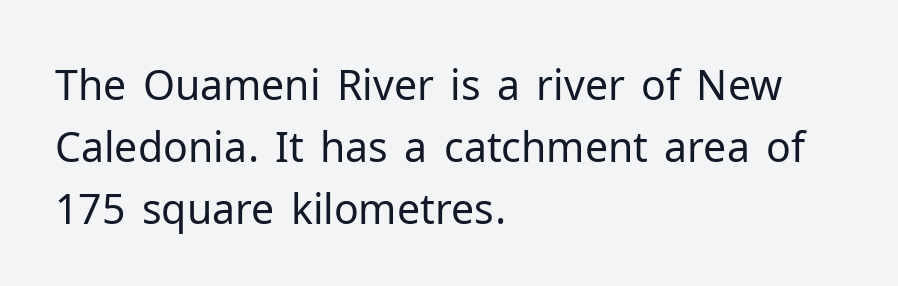
Characters follow at the spacing the type designer built in. What's the leading like? Ordinary, nothing unusual. Descenders hang freely into open space. Each letter's strokes conclude bluntly, with no projecting serifs. The compositor pushed each line to the left boundary. Character widths vary here, with narrow letters taking less room than wide ones.
